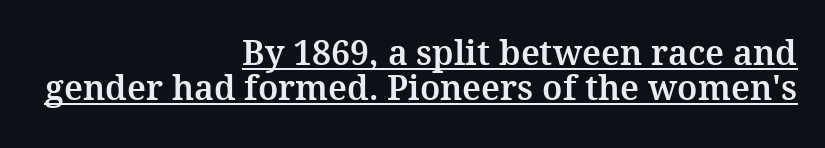
The image shows 34 px serif type, upright; set right-aligned, tight line spacing (1.04x), normal letter spacing, underlined; medium stroke contrast and a medium x-height.
